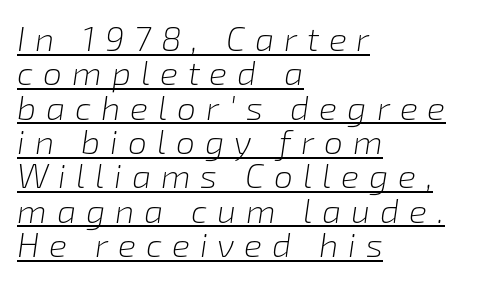
Q: Is the text bold? A: No.
Q: Is the text italic (slanted)? A: Yes, it leans right by about 8 degrees.
Q: Is the text underlined? A: Yes.
Q: How is the paragraph aligned? A: Left-aligned.
Q: Is the spacing between letters normal or unusually wide? A: Unusually wide.
Q: Is the spacing between lines tight, normal or loose? A: Tight.
Q: Width (condensed, normal, or wide)? A: Normal.
Q: Stroke contrast? A: Low.
Q: x-height? A: Medium.
Q: Monospaced? A: No.
